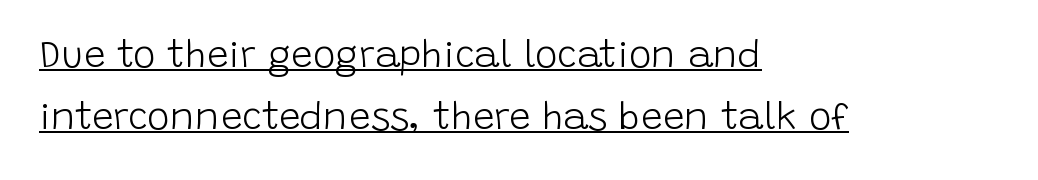
Q: Is the text bold? A: No.
Q: Is the text italic (slanted)? A: No, it is upright.
Q: Is the typeface a serif or a sans-serif typeface? A: Sans-serif.
Q: Is the text underlined? A: Yes.
Q: How is the paragraph aligned? A: Left-aligned.
Q: Is the spacing between letters normal or unusually wide? A: Normal.
Q: Is the spacing between lines tight, normal or loose? A: Normal.
Q: Width (condensed, normal, or wide)? A: Normal.
Q: Stroke contrast? A: Low.
Q: x-height? A: Large.
Q: Monospaced? A: No.
